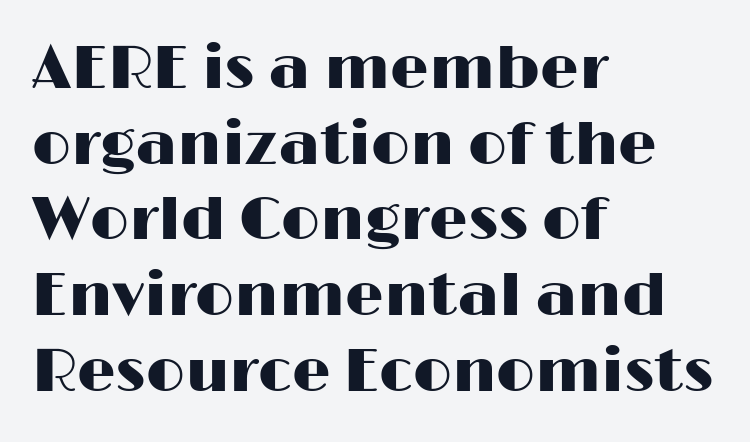
Q: Is the text italic (slanted)? A: No, it is upright.
Q: Is the typeface a serif or a sans-serif typeface? A: Sans-serif.
Q: Is the text underlined? A: No.
Q: How is the paragraph aligned? A: Left-aligned.
Q: Is the spacing between letters normal or unusually wide? A: Normal.
Q: Width (condensed, normal, or wide)? A: Wide.
Q: Stroke contrast? A: High.
Q: x-height? A: Medium.
Q: Monospaced? A: No.
